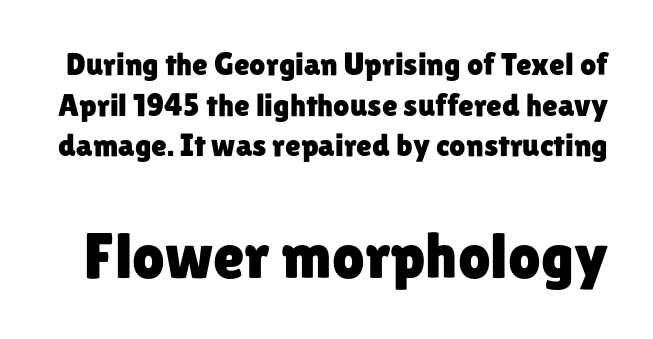
Inter-character spacing is left at the font's built-in metrics. Proportional: the letters do not fall into vertical columns. Posture: vertical. Is there much room between lines? A standard amount, neither cramped nor airy. The space directly below the letters is spotless. Between these two stacked blocks, the lower one wins on size.
